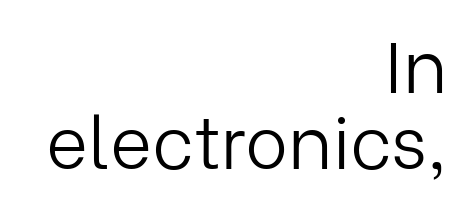
Alignment: flush right. Stem width sits at or under what a default text font uses. Tall strokes in this sample are plumb rather than angled. The letters sit at their default tracking, neither squeezed nor spread.
